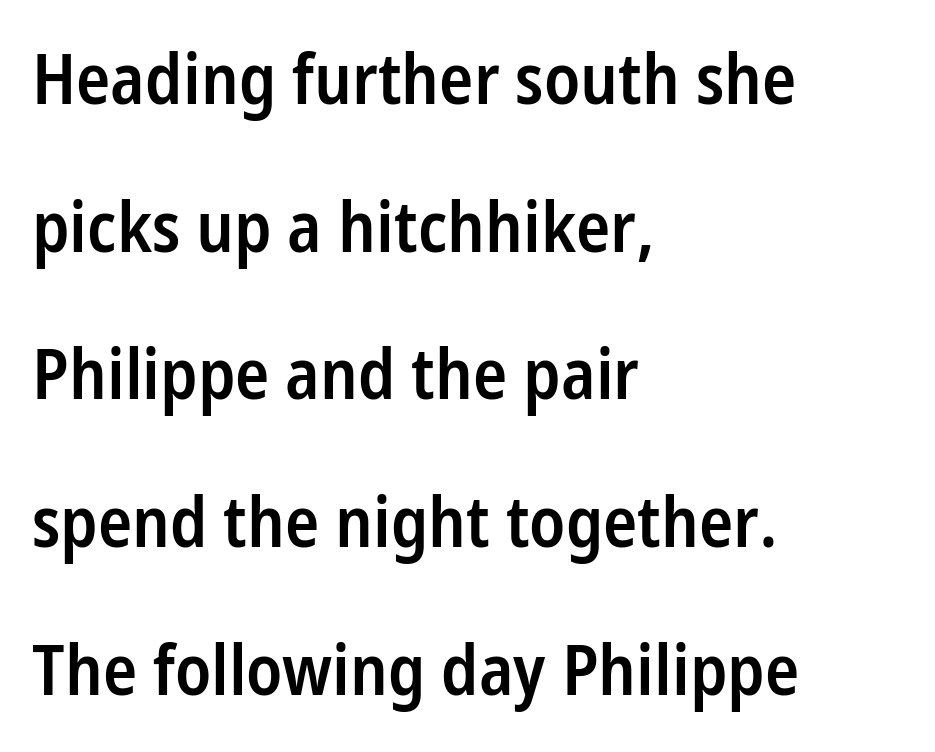
The image shows 71 px semibold, condensed sans-serif type, upright; set left-aligned, loose line spacing (2.08x), normal letter spacing, not underlined; low stroke contrast and a medium x-height.
